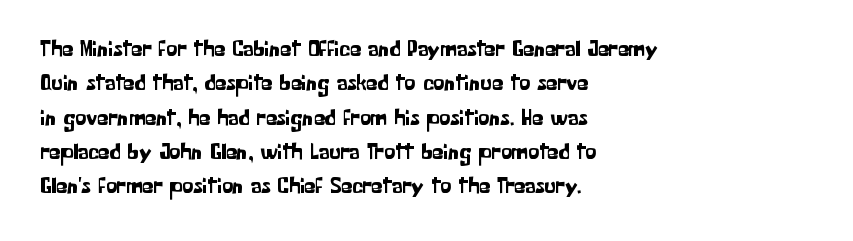
Teacher's note: observe the even left margin — that is flush-left alignment. The passage shown has conventional tracking throughout. It's the straight-up-and-down kind of type. The block of text has a typical density, with ordinary space between rows. The area under the type is left untouched.
